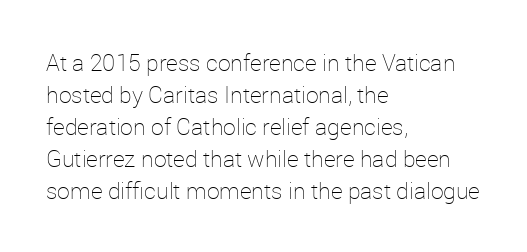
{"italic": "no", "bold": "no", "underline": "no", "align": "left", "line_spacing": "normal", "line_spacing_ratio": 1.39, "letter_spacing": "normal", "letter_spacing_em": 0.0, "glyph_px": 23}
